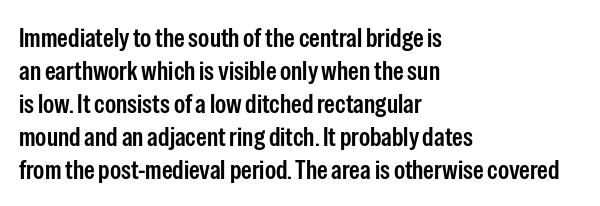
{"italic": "no", "bold": "semi", "underline": "no", "align": "left", "line_spacing_ratio": 1.22, "letter_spacing": "normal", "letter_spacing_em": 0.0, "glyph_px": 27}
